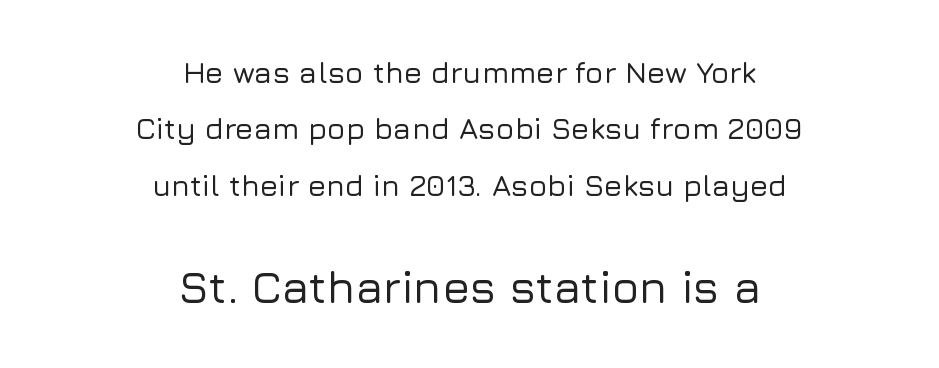
{"serif": "no", "italic": "no", "width": "normal", "stroke_contrast": "low", "x_height": "medium", "monospaced": "no", "underline": "no", "align": "center", "line_spacing_ratio": 1.88, "letter_spacing": "normal", "letter_spacing_em": 0.0, "larger_block": "second", "size_ratio": 1.5, "glyph_px": 45}
